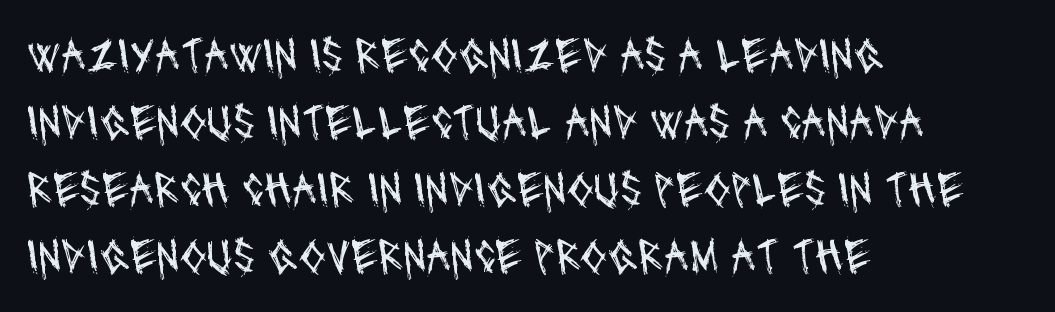
The image shows 49 px regular-weight, condensed sans-serif type; set left-aligned, normal line spacing (1.37x), normal letter spacing, not underlined; medium stroke contrast and a large x-height.
